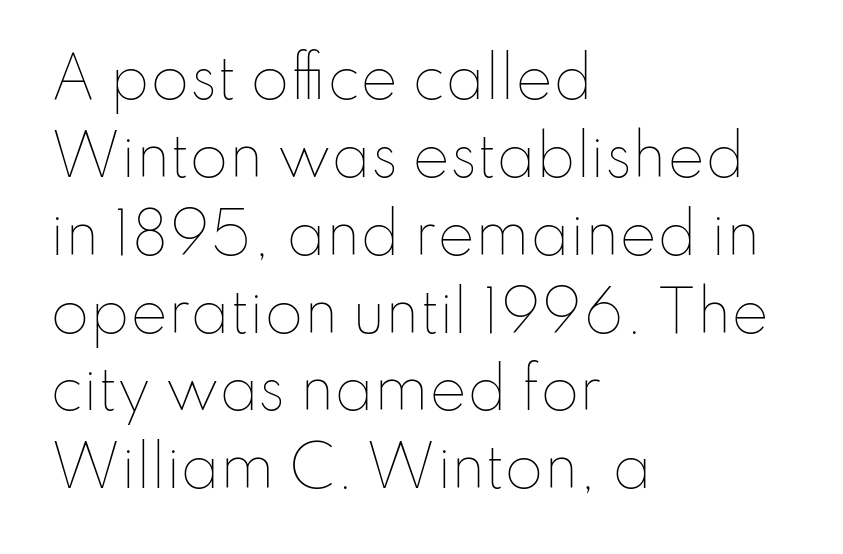
{"italic": "no", "bold": "no", "weight": "thin", "width": "normal", "stroke_contrast": "low", "x_height": "small", "monospaced": "no", "underline": "no", "align": "left", "line_spacing": "normal", "line_spacing_ratio": 1.39, "letter_spacing": "normal", "letter_spacing_em": 0.0, "glyph_px": 56}
